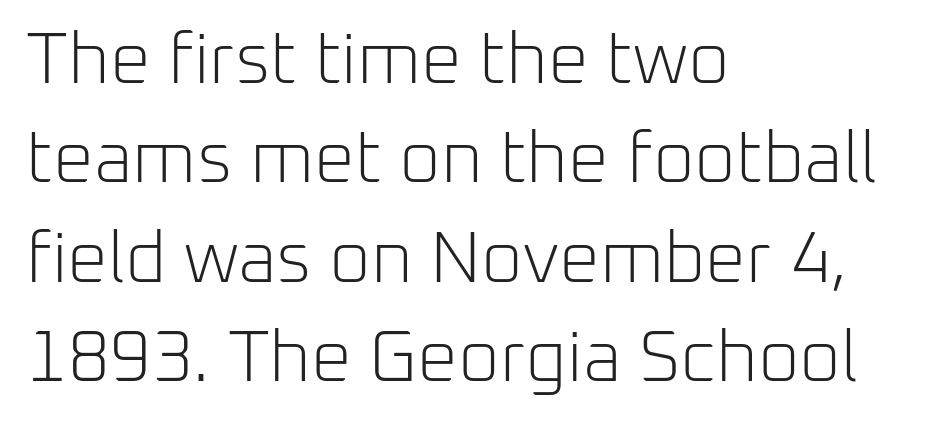
Q: Is the text bold? A: No.
Q: Is the text italic (slanted)? A: No, it is upright.
Q: Is the typeface a serif or a sans-serif typeface? A: Sans-serif.
Q: Is the text underlined? A: No.
Q: How is the paragraph aligned? A: Left-aligned.
Q: Is the spacing between letters normal or unusually wide? A: Normal.
Q: Is the spacing between lines tight, normal or loose? A: Normal.
Q: Width (condensed, normal, or wide)? A: Normal.
Q: Stroke contrast? A: Low.
Q: x-height? A: Medium.
Q: Monospaced? A: No.
